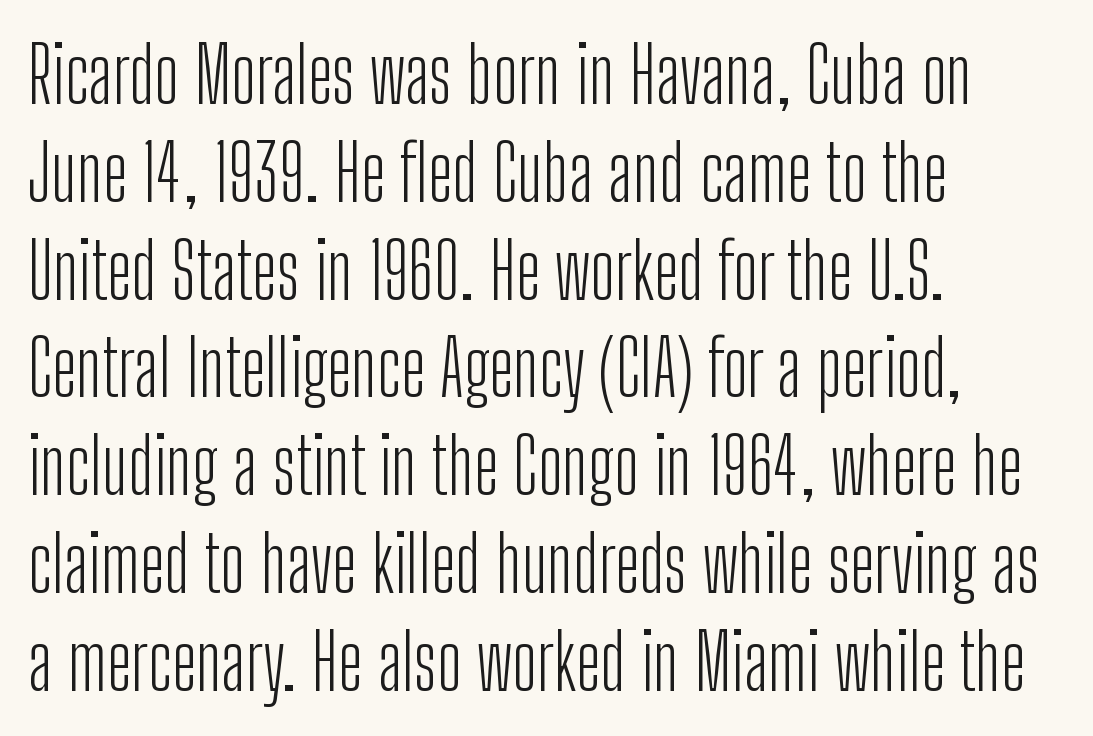
Q: Is the text bold? A: No.
Q: Is the text italic (slanted)? A: No, it is upright.
Q: Is the typeface a serif or a sans-serif typeface? A: Sans-serif.
Q: Is the text underlined? A: No.
Q: How is the paragraph aligned? A: Left-aligned.
Q: Is the spacing between letters normal or unusually wide? A: Normal.
Q: Is the spacing between lines tight, normal or loose? A: Normal.
Q: Width (condensed, normal, or wide)? A: Condensed.
Q: Stroke contrast? A: Low.
Q: x-height? A: Medium.
Q: Monospaced? A: No.
